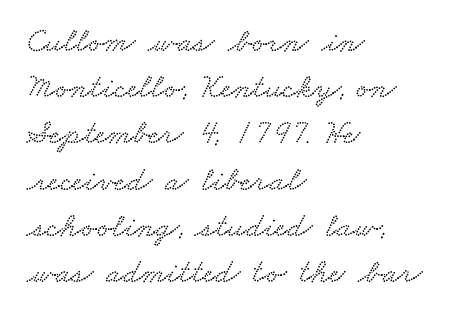
Q: Is the text underlined? A: No.
Q: How is the paragraph aligned? A: Left-aligned.
Q: Is the spacing between letters normal or unusually wide? A: Normal.
Q: Is the spacing between lines tight, normal or loose? A: Normal.
Q: Width (condensed, normal, or wide)? A: Wide.
Q: Stroke contrast? A: Low.
Q: x-height? A: Small.
Q: Monospaced? A: No.
